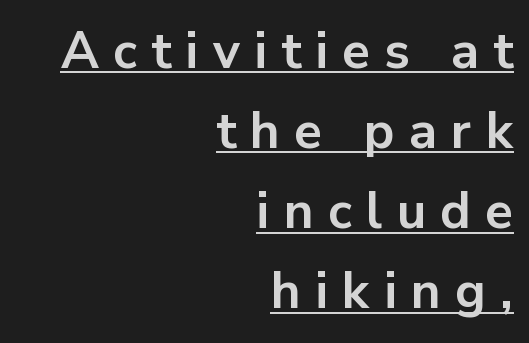
{"serif": "no", "italic": "no", "bold": "yes", "weight": "bold", "width": "normal", "stroke_contrast": "low", "x_height": "medium", "monospaced": "no", "underline": "yes", "align": "right", "line_spacing": "normal", "line_spacing_ratio": 1.57, "letter_spacing": "wide", "letter_spacing_em": 0.28, "glyph_px": 51}
